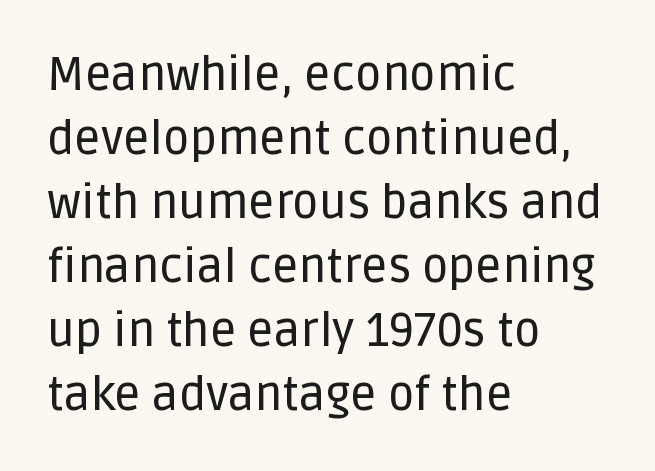
{"serif": "no", "italic": "no", "width": "normal", "stroke_contrast": "low", "x_height": "large", "monospaced": "no", "underline": "no", "align": "left", "line_spacing": "normal", "line_spacing_ratio": 1.39, "letter_spacing": "normal", "letter_spacing_em": 0.0, "glyph_px": 46}
